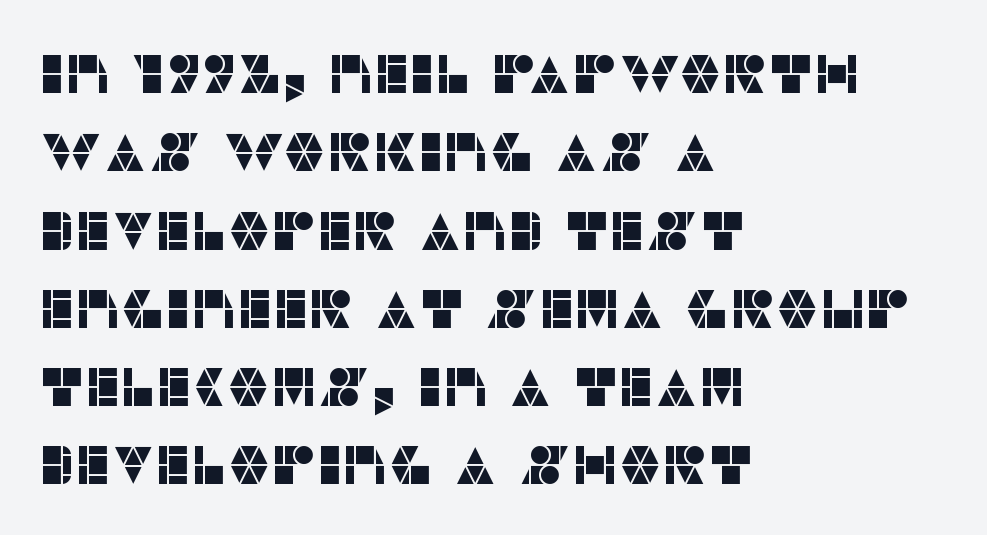
The image shows 54 px sans-serif type, upright; set left-aligned, normal line spacing (1.45x), normal letter spacing, not underlined; low stroke contrast and a large x-height.
